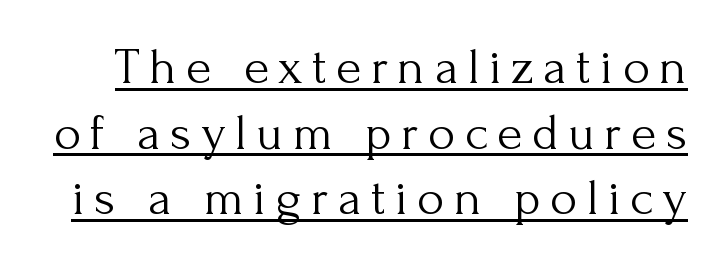
{"serif": "yes", "italic": "no", "bold": "no", "weight": "light", "width": "normal", "stroke_contrast": "medium", "x_height": "small", "monospaced": "no", "underline": "yes", "line_spacing": "normal", "line_spacing_ratio": 1.26, "glyph_px": 52}
